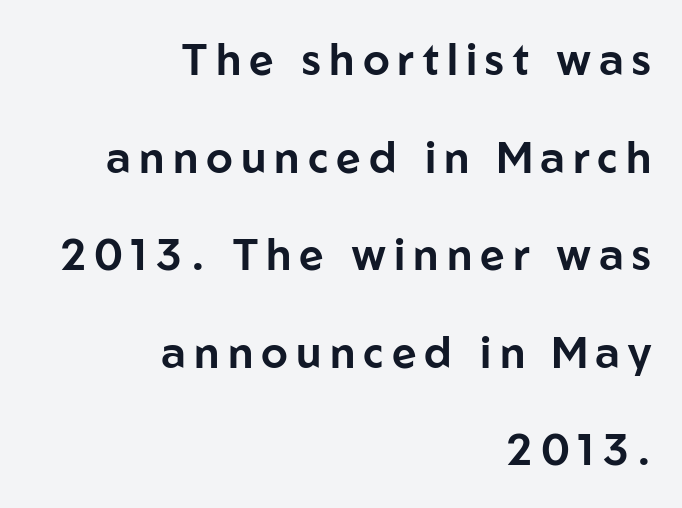
{"serif": "no", "italic": "no", "width": "normal", "stroke_contrast": "low", "x_height": "medium", "monospaced": "no", "underline": "no", "align": "right", "line_spacing": "loose", "line_spacing_ratio": 2.27, "glyph_px": 43}
